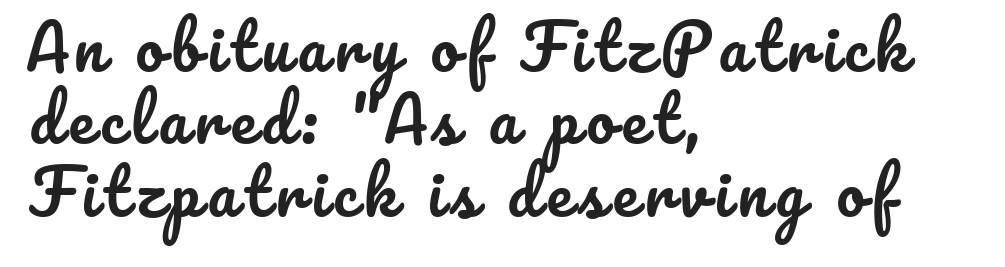
Q: Is the text italic (slanted)? A: Yes.
Q: Is the text underlined? A: No.
Q: How is the paragraph aligned? A: Left-aligned.
Q: Is the spacing between lines tight, normal or loose? A: Tight.
Q: Width (condensed, normal, or wide)? A: Normal.
Q: Stroke contrast? A: Low.
Q: x-height? A: Small.
Q: Monospaced? A: No.
